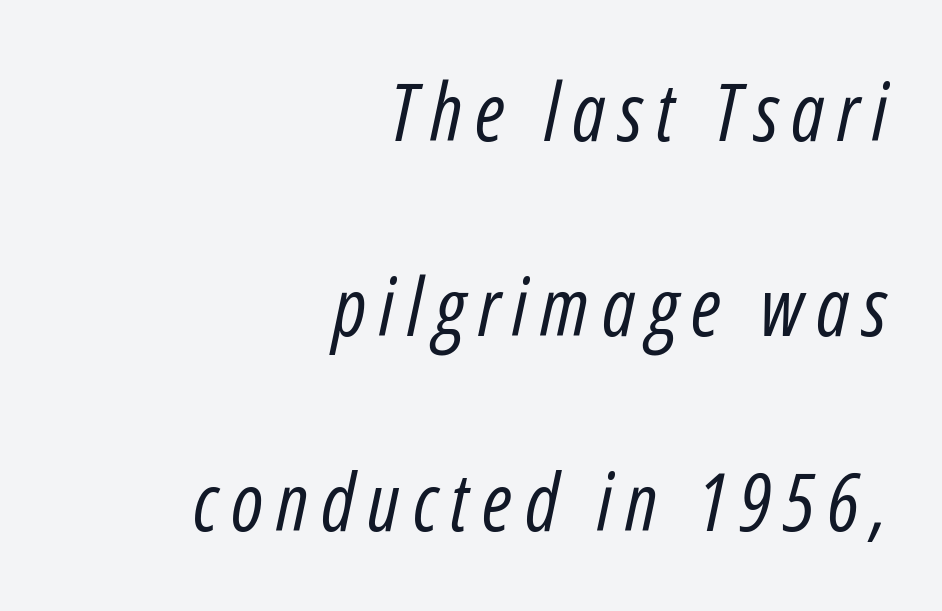
The image shows 80 px regular-weight, condensed type, italic (leaning right); set right-aligned, loose line spacing (2.44x), not underlined; low stroke contrast and a medium x-height.
